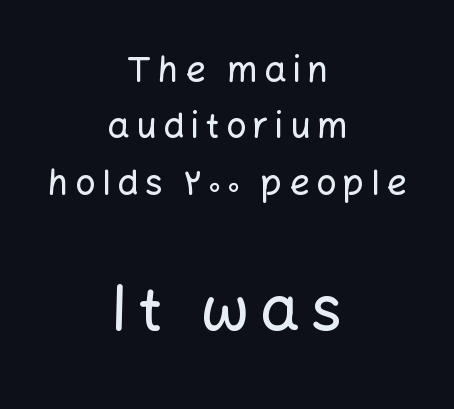
Q: Is the text italic (slanted)? A: No, it is upright.
Q: Is the typeface a serif or a sans-serif typeface? A: Sans-serif.
Q: Is the text underlined? A: No.
Q: How is the paragraph aligned? A: Centered.
Q: Is the spacing between lines tight, normal or loose? A: Normal.
Q: Which block of text is set in a larger size, the first (top) or the second (bottom)? A: The second (bottom) one.
Q: Width (condensed, normal, or wide)? A: Normal.
Q: Stroke contrast? A: Low.
Q: x-height? A: Medium.
Q: Monospaced? A: No.
